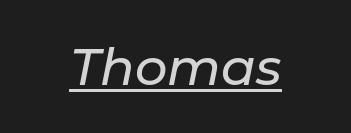
Q: Is the text italic (slanted)? A: Yes, it leans right by about 11 degrees.
Q: Is the text underlined? A: Yes.
Q: Is the spacing between letters normal or unusually wide? A: Normal.
Q: Width (condensed, normal, or wide)? A: Normal.
Q: Stroke contrast? A: Low.
Q: x-height? A: Medium.
Q: Monospaced? A: No.
